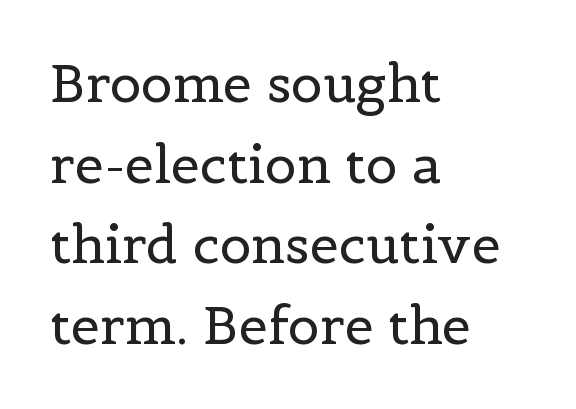
Q: Is the text bold? A: No.
Q: Is the text italic (slanted)? A: No, it is upright.
Q: Is the typeface a serif or a sans-serif typeface? A: Serif.
Q: Is the text underlined? A: No.
Q: How is the paragraph aligned? A: Left-aligned.
Q: Is the spacing between letters normal or unusually wide? A: Normal.
Q: Is the spacing between lines tight, normal or loose? A: Normal.
Q: Width (condensed, normal, or wide)? A: Normal.
Q: x-height? A: Medium.
Q: Monospaced? A: No.
